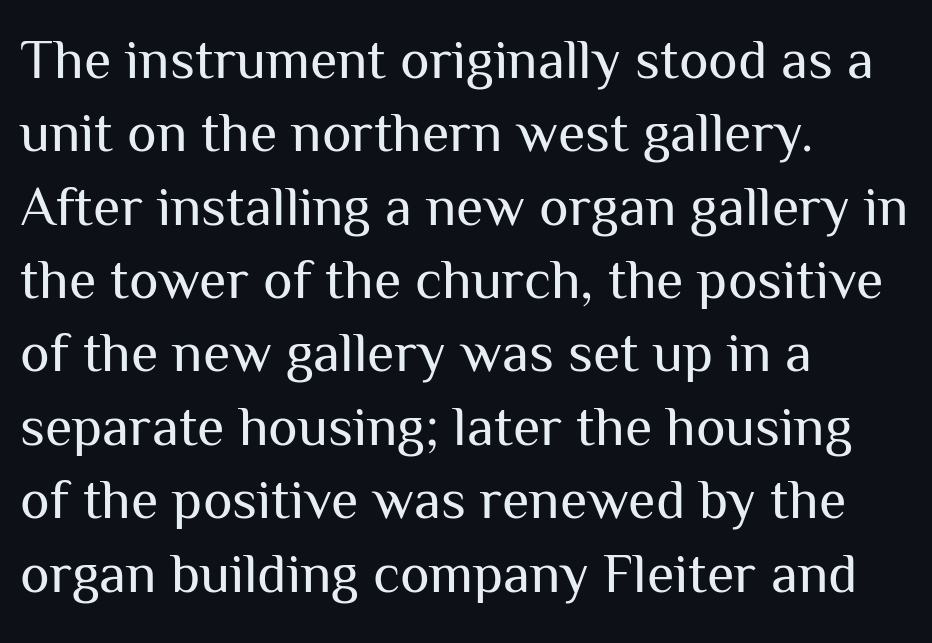
The image shows 56 px regular-weight sans-serif type, upright; set left-aligned, normal line spacing (1.31x), normal letter spacing, not underlined; medium stroke contrast and a medium x-height.
